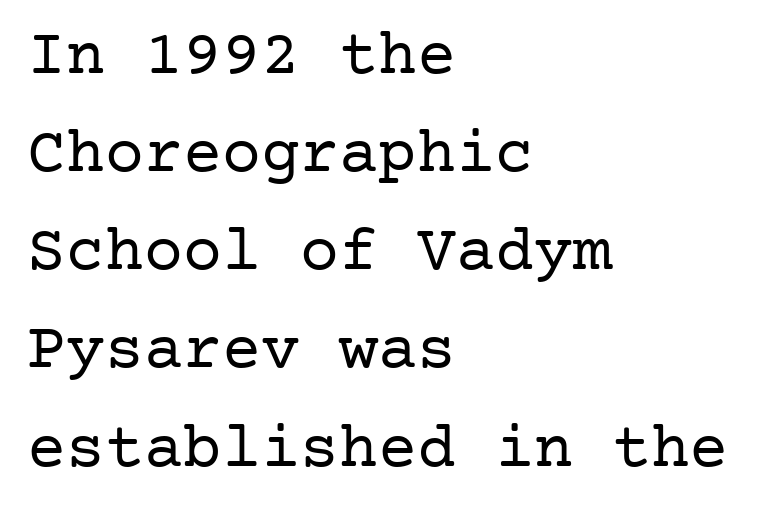
The image shows 65 px regular-weight serif type, upright; set left-aligned, normal line spacing (1.51x), normal letter spacing, not underlined; low stroke contrast and a medium x-height.
